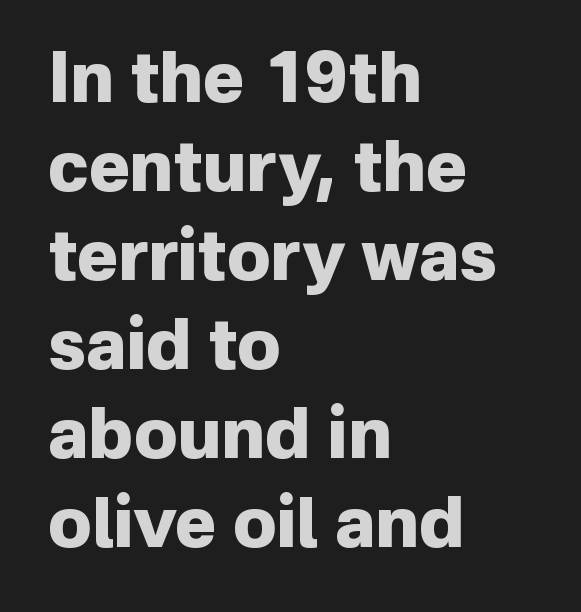
Posture: straight, roman, zero tilt. Regarding serifs, this sample does without them. Is the letter spacing exaggerated? No — it looks like the ordinary default. Does the weight exceed regular? Yes, all the way to bold.
